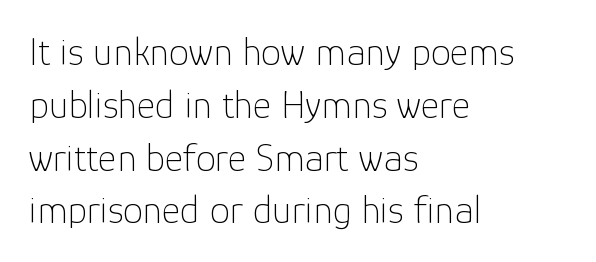
The paragraph shown leans on its left margin. The font sits on the lighter half of the weight spectrum, regular included. Serifs: no, the terminals of the letterforms are clean. These lines keep a tight, regular rhythm from letter to letter. One glance says typical: line gaps are just what's usual.
